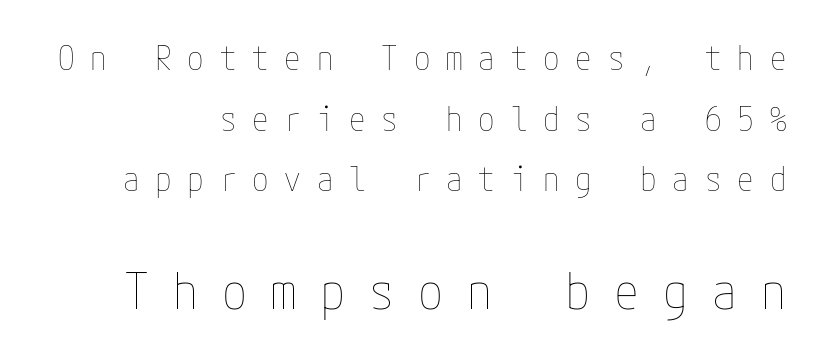
These lines have a slow, spaced-out rhythm from letter to letter. Italic? Not at all — the glyphs are vertical. Is the lower block the larger one? Yes — the lower block carries the bigger type. The space beneath each line is pristine and unruled. Bold? No — there's no thickening of the strokes.
